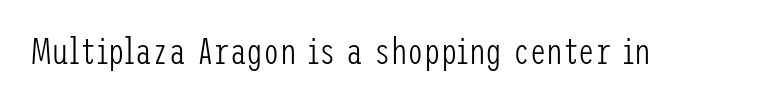
{"serif": "no", "italic": "no", "bold": "no", "weight": "light", "width": "condensed", "stroke_contrast": "low", "x_height": "medium", "underline": "no", "letter_spacing": "normal", "letter_spacing_em": 0.0, "glyph_px": 37}
